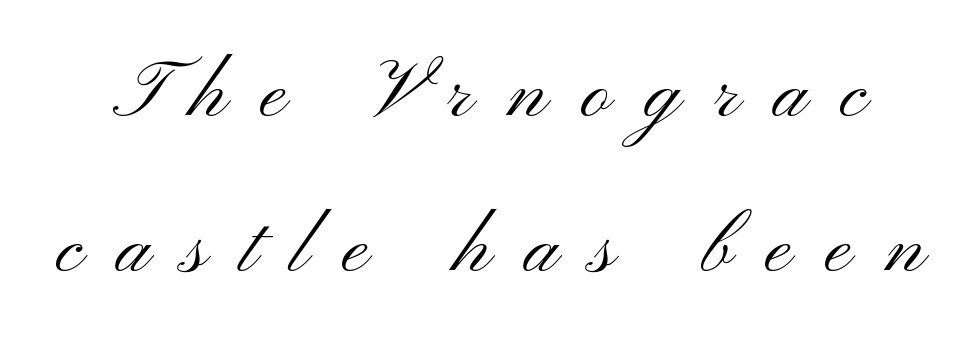
Q: Is the text bold? A: No.
Q: Is the text italic (slanted)? A: Yes.
Q: Is the typeface a serif or a sans-serif typeface? A: Sans-serif.
Q: Is the text underlined? A: No.
Q: Is the spacing between letters normal or unusually wide? A: Unusually wide.
Q: Is the spacing between lines tight, normal or loose? A: Loose.
Q: Width (condensed, normal, or wide)? A: Wide.
Q: Stroke contrast? A: Medium.
Q: x-height? A: Small.
Q: Monospaced? A: No.
